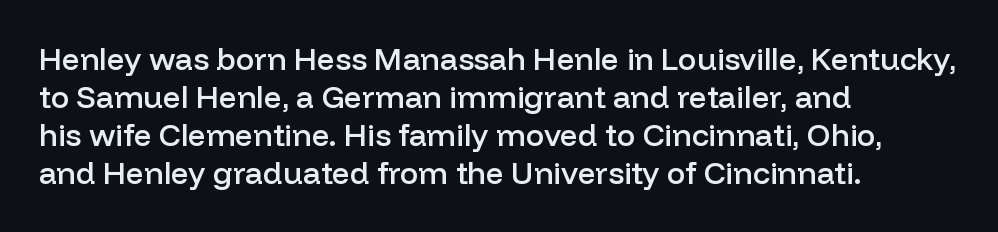
Q: Is the text bold? A: Semi-bold.
Q: Is the text italic (slanted)? A: No, it is upright.
Q: Is the typeface a serif or a sans-serif typeface? A: Sans-serif.
Q: Is the text underlined? A: No.
Q: How is the paragraph aligned? A: Left-aligned.
Q: Is the spacing between letters normal or unusually wide? A: Normal.
Q: Width (condensed, normal, or wide)? A: Normal.
Q: Stroke contrast? A: Low.
Q: x-height? A: Medium.
Q: Monospaced? A: No.
